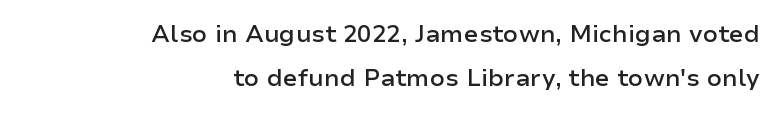
Q: Is the text bold? A: Semi-bold.
Q: Is the text italic (slanted)? A: No, it is upright.
Q: Is the text underlined? A: No.
Q: How is the paragraph aligned? A: Right-aligned.
Q: Is the spacing between letters normal or unusually wide? A: Normal.
